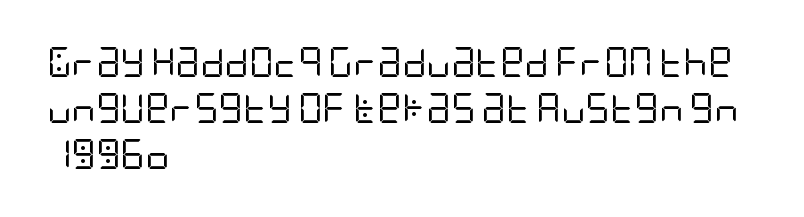
The image shows 30 px regular-weight, condensed sans-serif type, upright; set left-aligned, normal line spacing (1.54x), normal letter spacing, not underlined; low stroke contrast and a large x-height.
